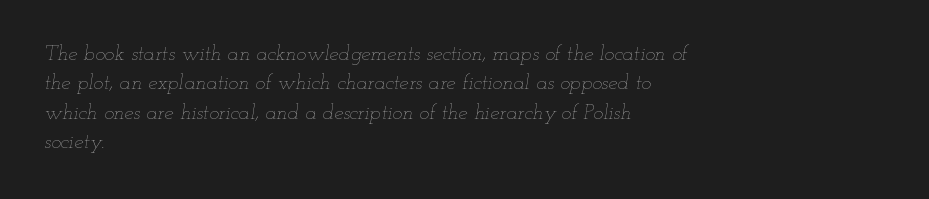
Q: Is the text bold? A: No.
Q: Is the text italic (slanted)? A: Yes, it leans right by about 12 degrees.
Q: Is the text underlined? A: No.
Q: How is the paragraph aligned? A: Left-aligned.
Q: Is the spacing between letters normal or unusually wide? A: Normal.
Q: Is the spacing between lines tight, normal or loose? A: Normal.
